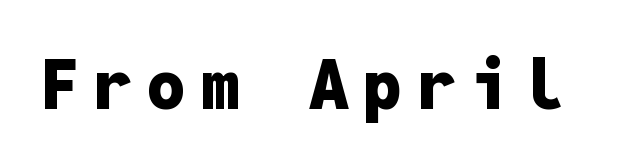
In terms of posture, this sample is upright. Note the uniform advance width — an 'i' takes as much space as an 'm'. Words float on clear page, feet unadorned. Look at the tracking — it's clearly loosened, letters drifting apart. You can tell from the bare stems that sans-serif type was used.
